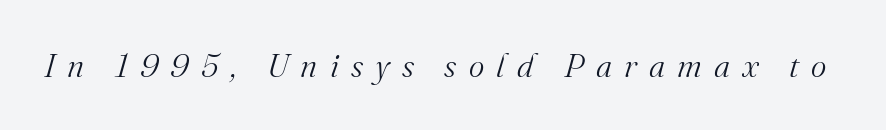
Q: Is the text bold? A: No.
Q: Is the text italic (slanted)? A: Yes, it leans right by about 16 degrees.
Q: Is the typeface a serif or a sans-serif typeface? A: Serif.
Q: Is the text underlined? A: No.
Q: Is the spacing between letters normal or unusually wide? A: Unusually wide.
Q: Width (condensed, normal, or wide)? A: Normal.
Q: Stroke contrast? A: Medium.
Q: x-height? A: Small.
Q: Monospaced? A: No.
